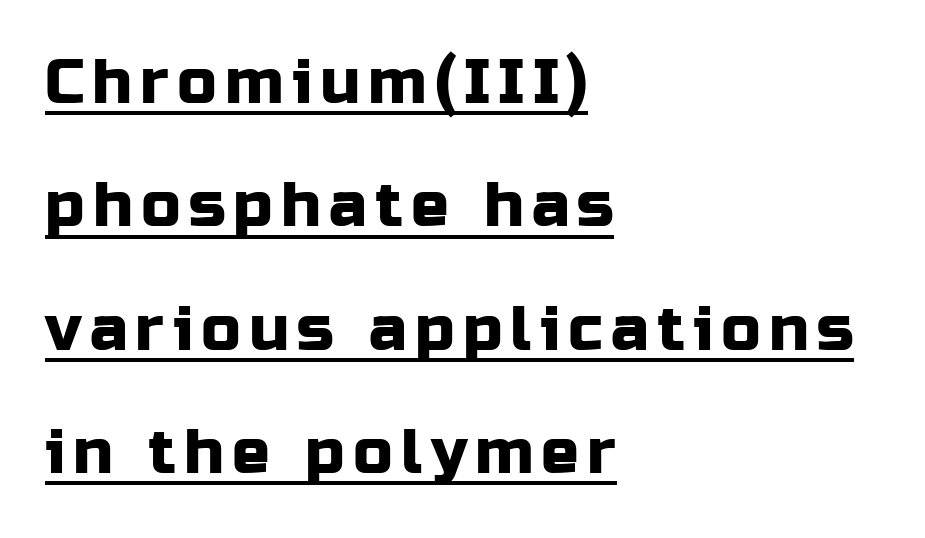
The image shows 63 px sans-serif type, upright; set left-aligned, loose line spacing (1.96x), underlined; low stroke contrast and a medium x-height.
